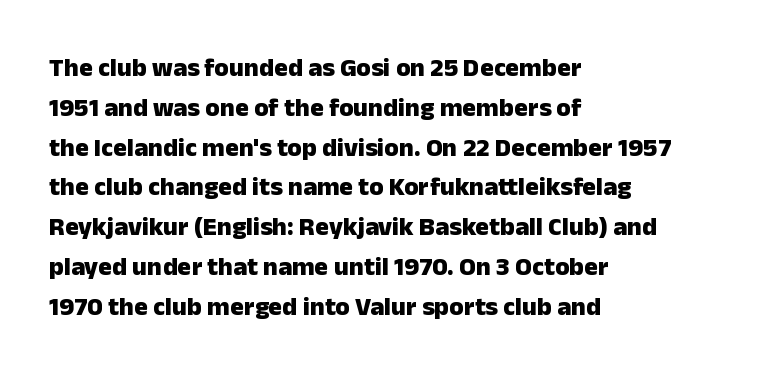
{"italic": "no", "bold": "yes", "underline": "no", "align": "left", "line_spacing": "normal", "line_spacing_ratio": 1.53, "letter_spacing": "normal", "letter_spacing_em": 0.0, "glyph_px": 26}
